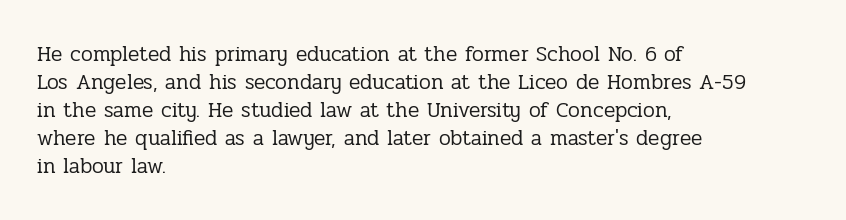
{"italic": "no", "bold": "no", "underline": "no", "align": "left", "line_spacing": "normal", "line_spacing_ratio": 1.33, "letter_spacing": "normal", "letter_spacing_em": 0.0, "glyph_px": 21}
